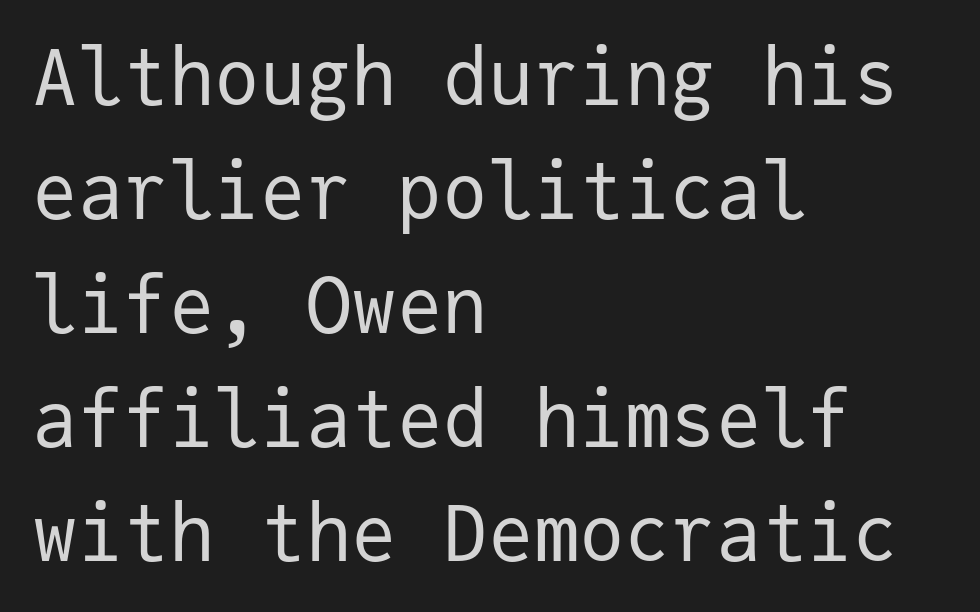
The image shows 76 px regular-weight sans-serif type, upright, monospaced; set left-aligned, normal line spacing (1.5x), normal letter spacing, not underlined; low stroke contrast and a medium x-height.
